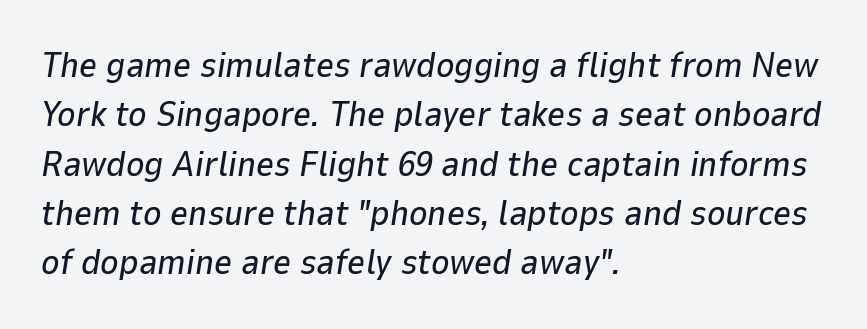
{"italic": "yes", "lean": "right", "slant_degrees": 9, "width": "normal", "stroke_contrast": "low", "x_height": "medium", "monospaced": "no", "underline": "no", "align": "left", "line_spacing": "normal", "line_spacing_ratio": 1.41, "letter_spacing": "normal", "letter_spacing_em": 0.0, "glyph_px": 35}
